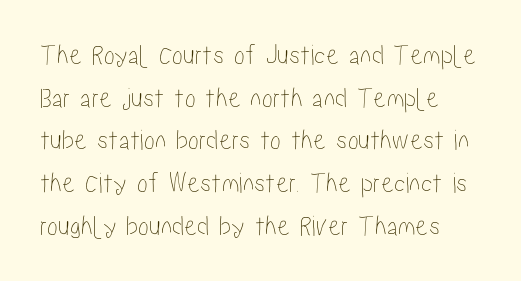
The face used here is proportionally spaced, like ordinary book or web type. If you drew a line through each stem, it would be perfectly vertical. The passage shown stacks its lines at a standard gap. Descenders are the only things crossing below the line. Glyph-to-glyph distance matches everyday printed text.
